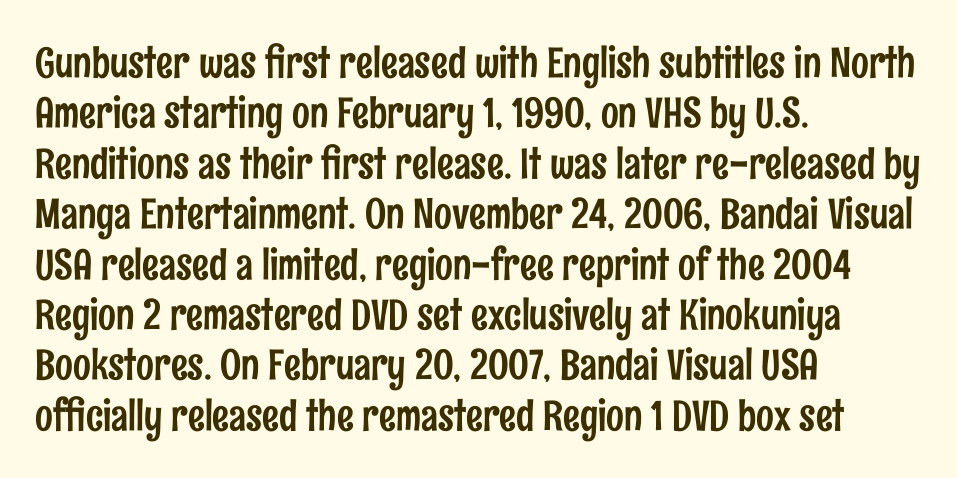
Has an underline been added? It has not. Line beginnings align vertically; line endings do not. The letters carry no serifs — their stems end cleanly without finishing strokes. Is this a fixed-width face? No — the glyphs have proportional, varying widths.
